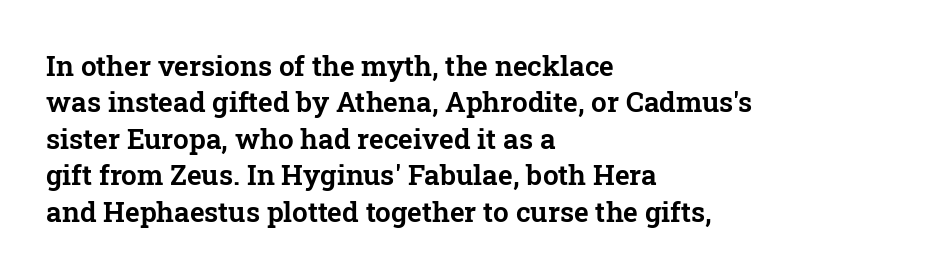
This rendering features lettering with no underline. The type family on display is of the serif kind. Normally led — the rows are evenly, conventionally spaced. Varying glyph widths throughout — classic text-font behaviour.
